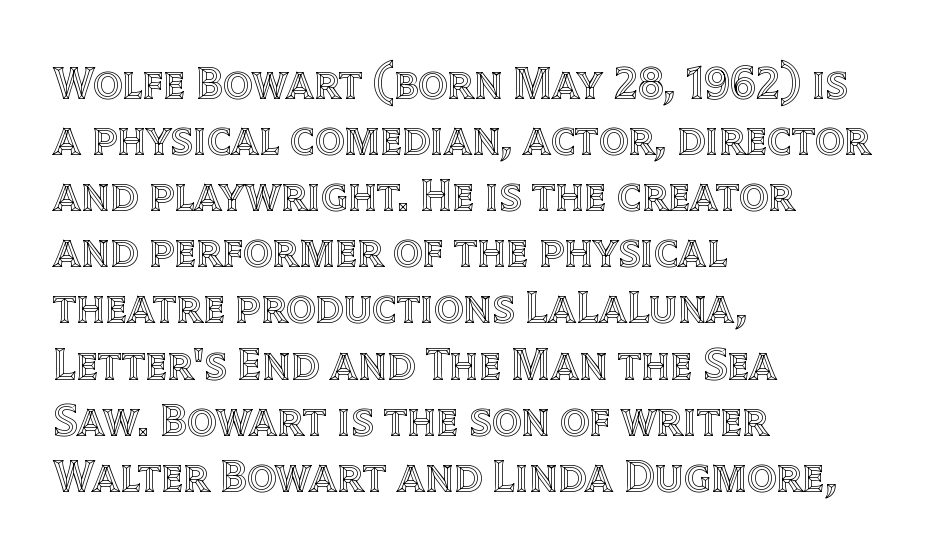
{"italic": "no", "width": "normal", "x_height": "large", "monospaced": "no", "underline": "no", "align": "left", "line_spacing_ratio": 1.22, "letter_spacing": "normal", "letter_spacing_em": 0.0, "glyph_px": 46}
